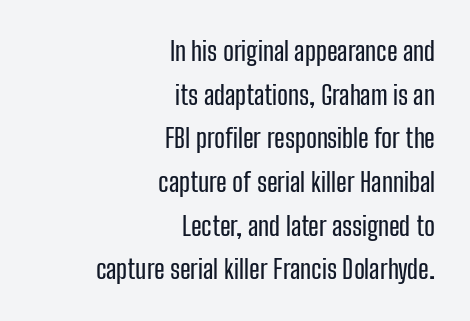
The image shows 26 px text type, upright; set right-aligned, normal line spacing (1.68x), normal letter spacing, not underlined.
